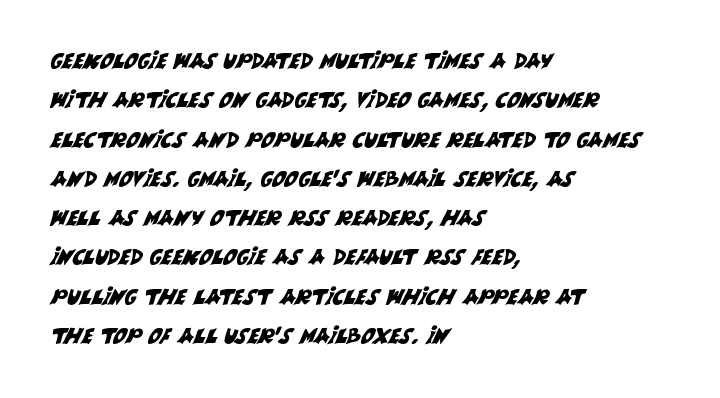
Q: Is the text underlined? A: No.
Q: How is the paragraph aligned? A: Left-aligned.
Q: Is the spacing between letters normal or unusually wide? A: Normal.
